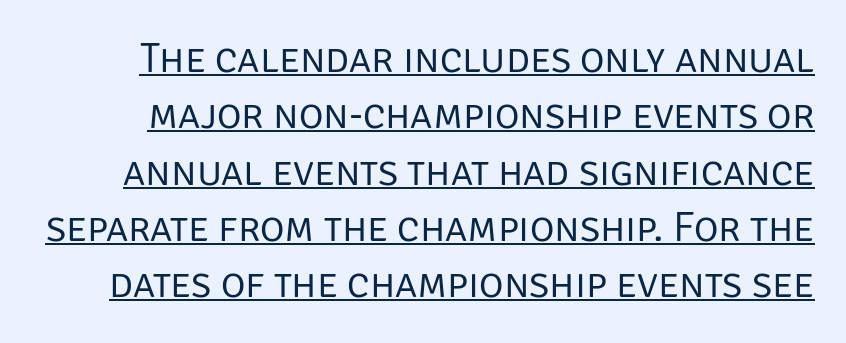
The image shows 42 px regular-weight sans-serif type, upright; set normal line spacing (1.34x), normal letter spacing, underlined; low stroke contrast and a large x-height.
